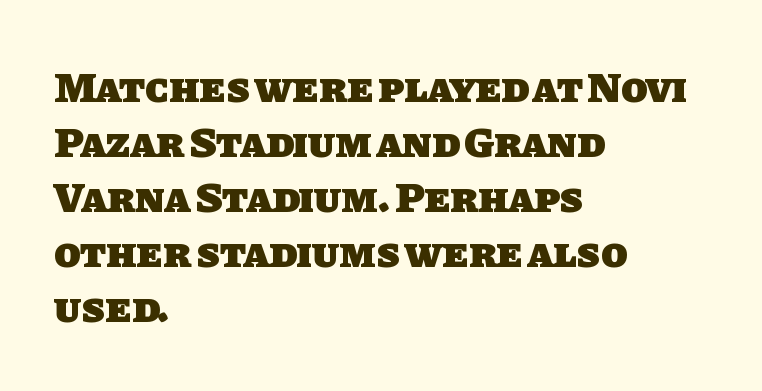
{"serif": "no", "bold": "yes", "weight": "heavy", "width": "normal", "stroke_contrast": "low", "x_height": "large", "monospaced": "no", "underline": "no", "align": "left", "line_spacing": "normal", "line_spacing_ratio": 1.28, "letter_spacing": "normal", "letter_spacing_em": 0.0, "glyph_px": 43}
